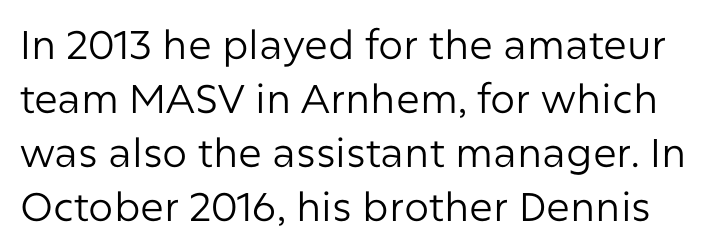
Q: Is the text bold? A: No.
Q: Is the text italic (slanted)? A: No, it is upright.
Q: Is the typeface a serif or a sans-serif typeface? A: Sans-serif.
Q: Is the text underlined? A: No.
Q: Is the spacing between letters normal or unusually wide? A: Normal.
Q: Is the spacing between lines tight, normal or loose? A: Normal.
Q: Width (condensed, normal, or wide)? A: Normal.
Q: Stroke contrast? A: Low.
Q: x-height? A: Medium.
Q: Monospaced? A: No.
